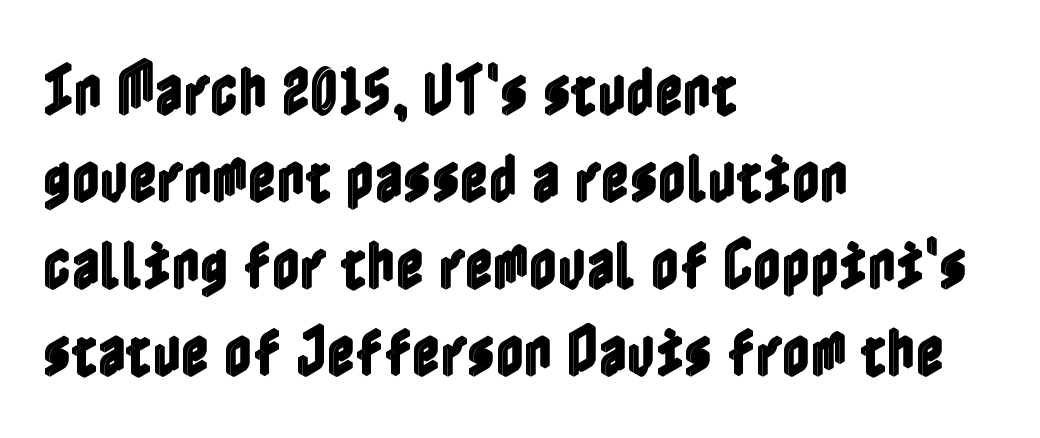
Horizontal alignment here is leftward, the default for most running prose. The zone under the glyphs is completely vacant. If you measured baseline to baseline, you'd find a middling distance. Between one letter and the next there's only the usual sliver of space. It's the straight-up-and-down kind of type.
